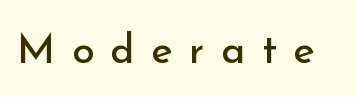
{"serif": "no", "italic": "no", "bold": "no", "weight": "regular", "width": "normal", "stroke_contrast": "low", "x_height": "small", "monospaced": "no", "underline": "no", "letter_spacing": "wide", "letter_spacing_em": 0.4, "glyph_px": 41}
